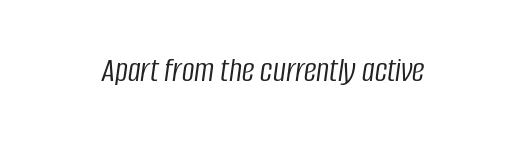
Nothing unusual about the tracking: characters are spaced as the font intends. Compared with ordinary roman type, these characters are visibly tilted. The rendering uses natural spacing where letterforms have individual widths. Bold? No — there's no thickening of the strokes.
